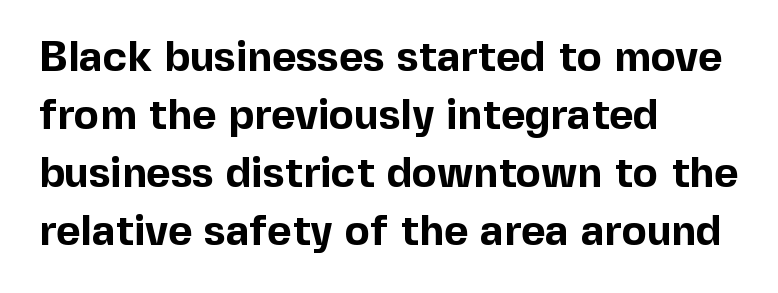
The image shows 42 px bold sans-serif type, upright; set left-aligned, normal line spacing (1.38x), normal letter spacing, not underlined; a medium x-height.
